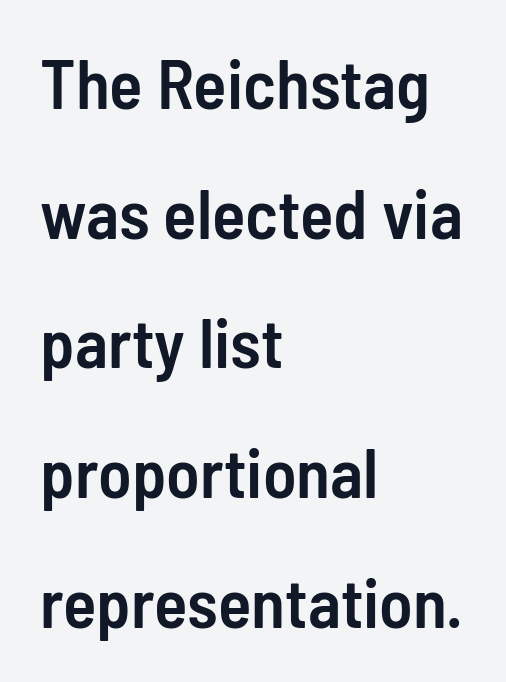
Spacing between characters is what you'd get straight out of the box. The space beneath each line is pristine and unruled. Think of a printed novel: that variable character pitch is what you see here. Is this a sans? Yes — the strokes have no serifs.
